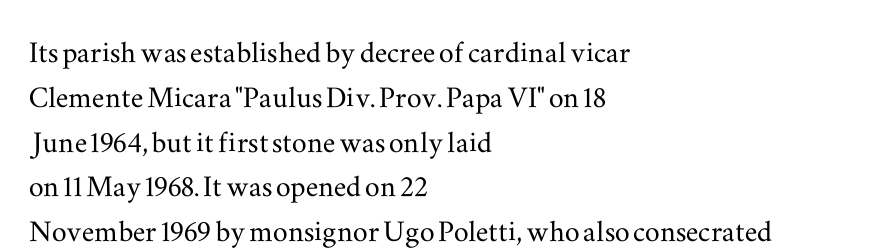
{"serif": "yes", "italic": "no", "width": "wide", "stroke_contrast": "medium", "x_height": "small", "monospaced": "no", "underline": "no", "align": "left", "line_spacing_ratio": 1.21, "letter_spacing": "normal", "letter_spacing_em": 0.0, "glyph_px": 37}
